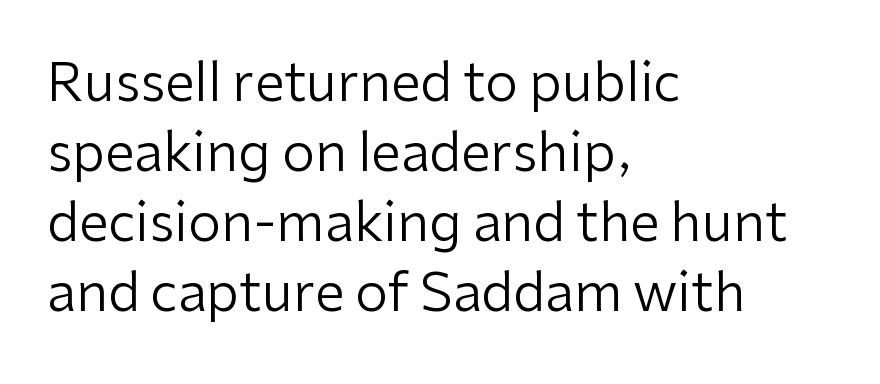
{"serif": "no", "italic": "no", "bold": "no", "weight": "regular", "width": "normal", "stroke_contrast": "low", "x_height": "medium", "monospaced": "no", "underline": "no", "align": "left", "line_spacing": "normal", "line_spacing_ratio": 1.32, "letter_spacing": "normal", "letter_spacing_em": 0.0, "glyph_px": 53}
